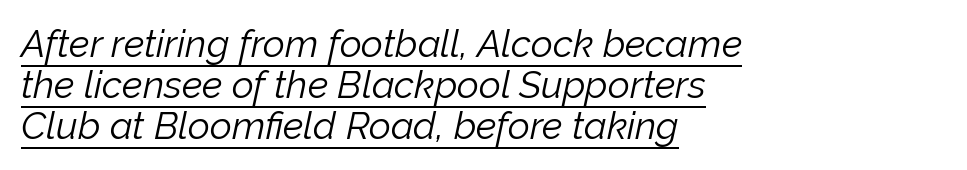
Q: Is the text bold? A: No.
Q: Is the text italic (slanted)? A: Yes, it leans right by about 12 degrees.
Q: Is the text underlined? A: Yes.
Q: How is the paragraph aligned? A: Left-aligned.
Q: Is the spacing between letters normal or unusually wide? A: Normal.
Q: Is the spacing between lines tight, normal or loose? A: Tight.
Q: Width (condensed, normal, or wide)? A: Normal.
Q: Stroke contrast? A: Low.
Q: x-height? A: Medium.
Q: Monospaced? A: No.
